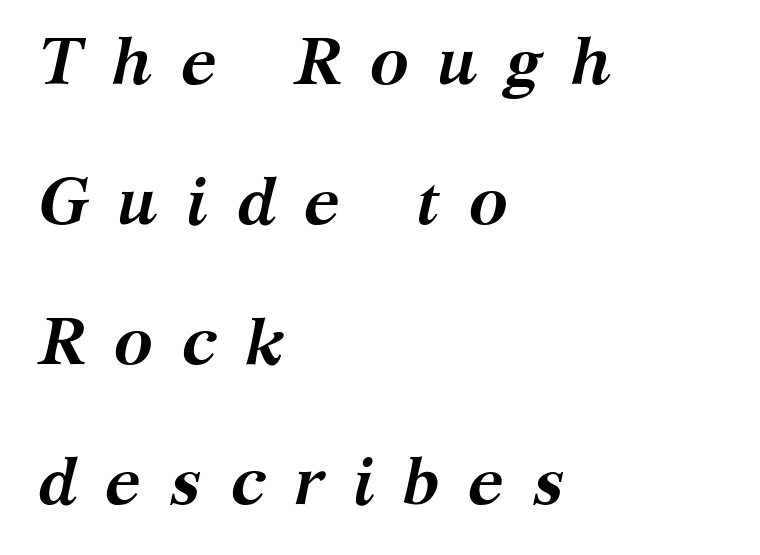
Widely set lines give the paragraph a tall, airy silhouette. Clear beneath every line of the passage. A typesetter would label this face a serif. Is the block centered? No — it sits flush against the left margin.
